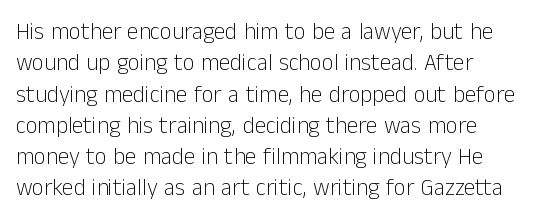
The image shows 23 px text type, upright; set left-aligned, normal line spacing (1.36x), normal letter spacing, not underlined.
